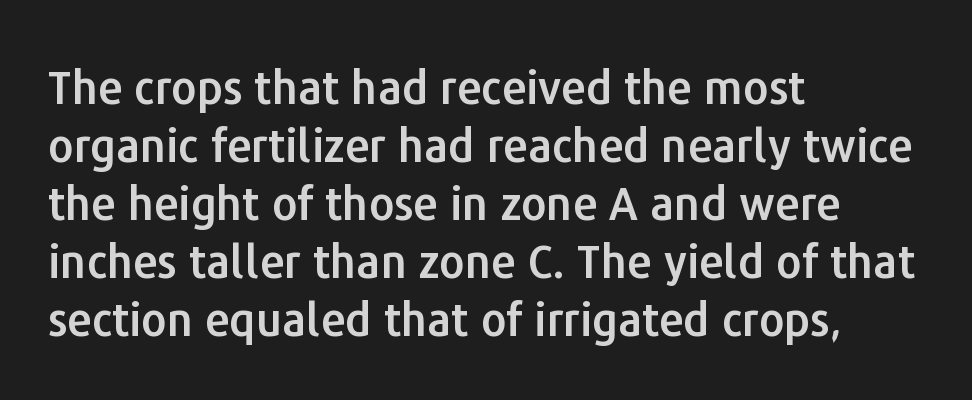
The image shows 45 px sans-serif type, upright; set left-aligned, normal line spacing (1.29x), normal letter spacing, not underlined; low stroke contrast and a medium x-height.
